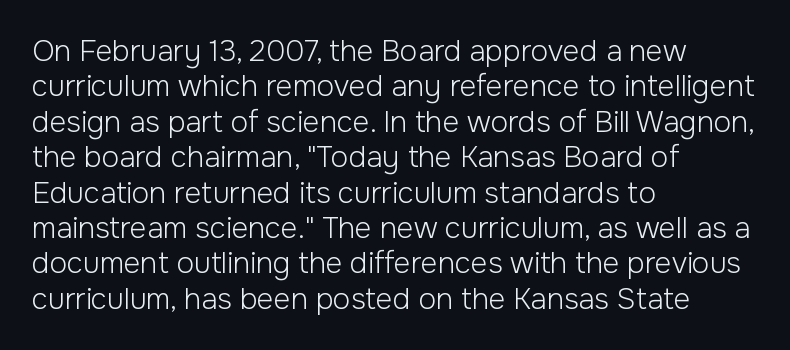
Q: Is the text bold? A: No.
Q: Is the text italic (slanted)? A: No, it is upright.
Q: Is the typeface a serif or a sans-serif typeface? A: Sans-serif.
Q: Is the text underlined? A: No.
Q: How is the paragraph aligned? A: Left-aligned.
Q: Is the spacing between letters normal or unusually wide? A: Normal.
Q: Width (condensed, normal, or wide)? A: Normal.
Q: Stroke contrast? A: Low.
Q: x-height? A: Medium.
Q: Monospaced? A: No.
